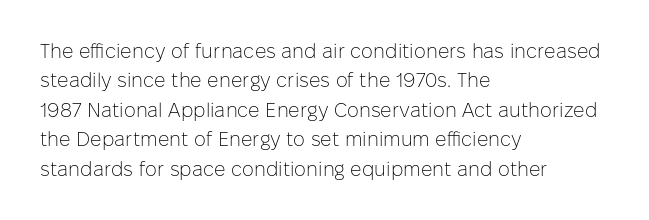
Look at the tracking — it's just the regular setting, nothing added. This sample keeps an unexceptional amount of space between lines. A typesetter would mark this as roman, not italic. Each row of text sits above clean, open space. Ink coverage per letter is moderate at most. This rendering uses left alignment, leaving the right contour irregular.
